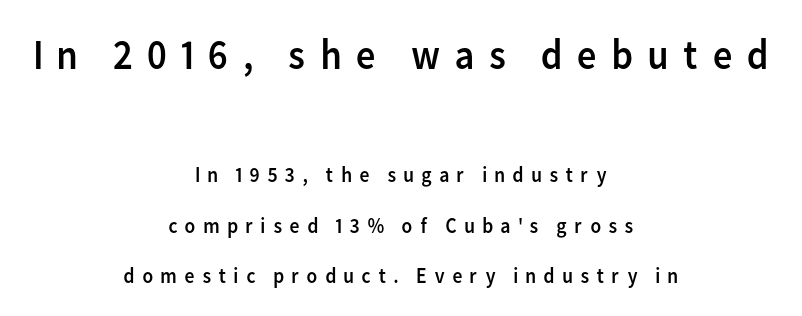
{"serif": "no", "italic": "no", "bold": "no", "weight": "regular", "width": "normal", "stroke_contrast": "low", "x_height": "medium", "monospaced": "no", "underline": "no", "align": "center", "line_spacing": "loose", "line_spacing_ratio": 2.31, "letter_spacing": "wide", "letter_spacing_em": 0.3, "larger_block": "first", "size_ratio": 1.95, "glyph_px": 43}
